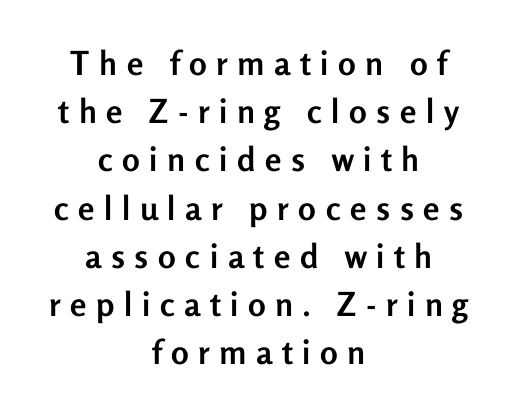
The image shows 33 px semibold sans-serif type, upright; set centered, normal line spacing (1.46x), unusually wide letter spacing (+0.29 em), not underlined; low stroke contrast and a medium x-height.
